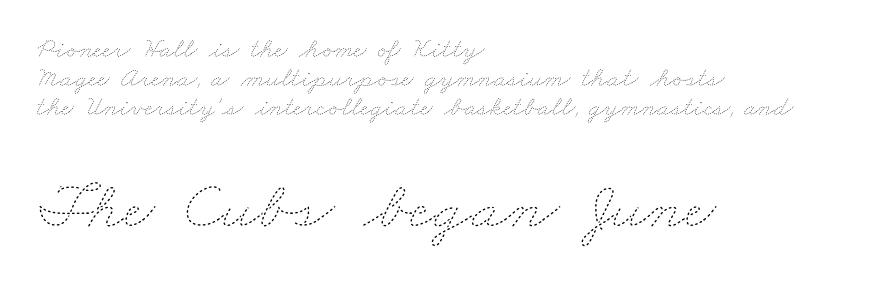
Q: Is the text bold? A: No.
Q: Is the text underlined? A: No.
Q: How is the paragraph aligned? A: Left-aligned.
Q: Is the spacing between letters normal or unusually wide? A: Normal.
Q: Is the spacing between lines tight, normal or loose? A: Tight.
Q: Which block of text is set in a larger size, the first (top) or the second (bottom)? A: The second (bottom) one.
Q: Width (condensed, normal, or wide)? A: Wide.
Q: Stroke contrast? A: Low.
Q: x-height? A: Small.
Q: Monospaced? A: No.
